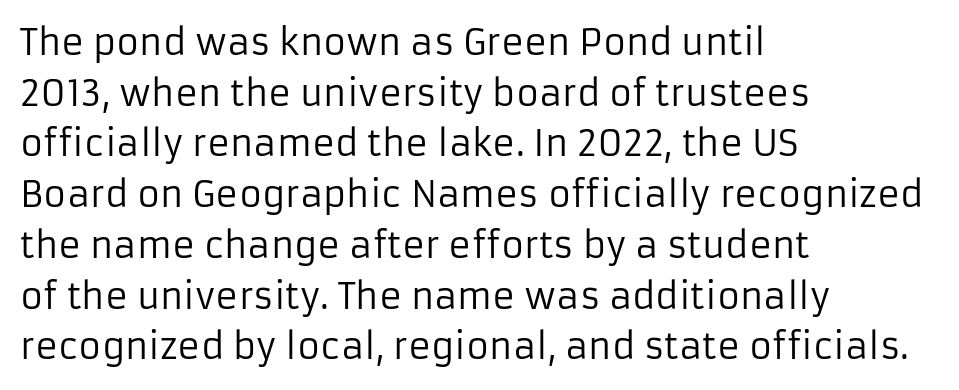
This sample uses an upright cut, with every glyph sitting square on the baseline. The strokes are not fattened; the text isn't bold. The words here are not underlined. Does the type have serifs? No, each stem ends abruptly.
